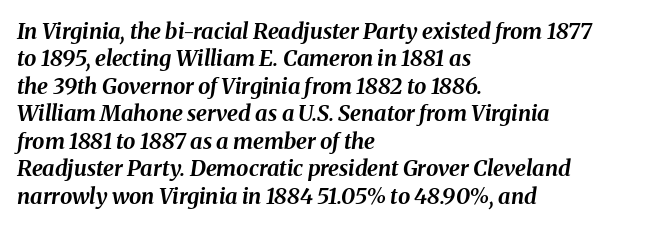
The image shows 22 px bold type, italic (leaning right); set left-aligned, normal line spacing (1.25x), normal letter spacing, not underlined.
